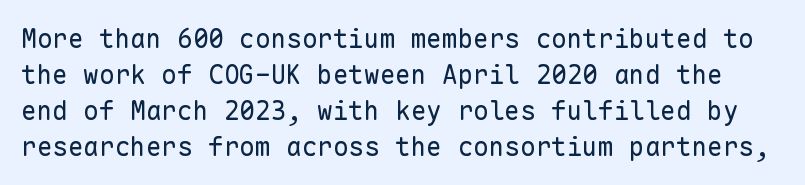
Summary of weight: not heavy and not bold. Just letters on the line, the space beneath them empty. Default kerning and tracking; the words read as compact shapes. Notice how descenders clear the ascenders below comfortably — that's standard leading. The typography opts for an upright posture over an oblique one.
